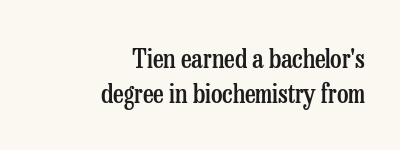
Tracking here is standard; glyphs follow each other at the usual distance. The block of text has a typical density, with ordinary space between rows. The lettering stays uniformly vertical, giving the passage a roman look. A student would call this right alignment; a typographer would say flush right, rag left. The zone under the glyphs is completely vacant.
